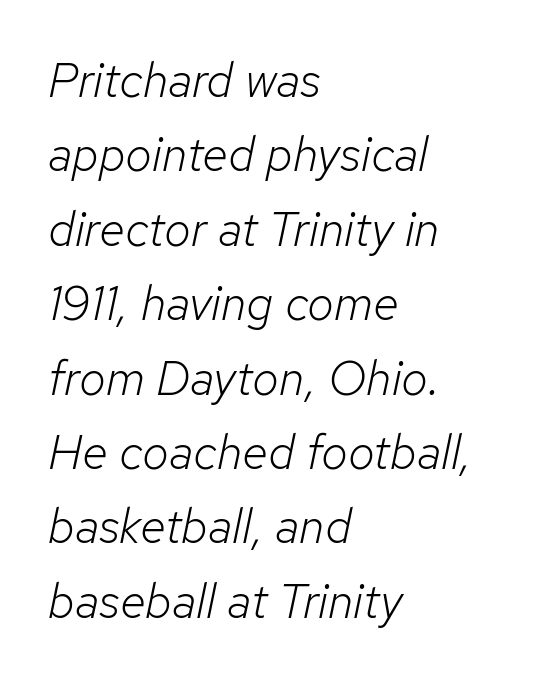
{"italic": "yes", "lean": "right", "slant_degrees": 12, "bold": "no", "weight": "light", "width": "normal", "stroke_contrast": "low", "x_height": "medium", "monospaced": "no", "underline": "no", "align": "left", "line_spacing": "normal", "line_spacing_ratio": 1.55, "letter_spacing": "normal", "letter_spacing_em": 0.0, "glyph_px": 48}
